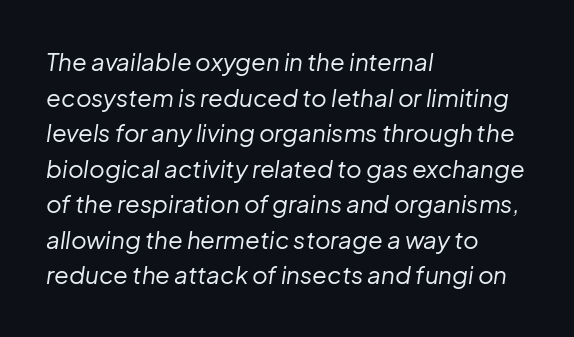
{"italic": "yes", "lean": "right", "slant_degrees": 8, "bold": "no", "underline": "no", "align": "left", "line_spacing": "normal", "line_spacing_ratio": 1.48, "letter_spacing": "normal", "letter_spacing_em": 0.0, "glyph_px": 24}
